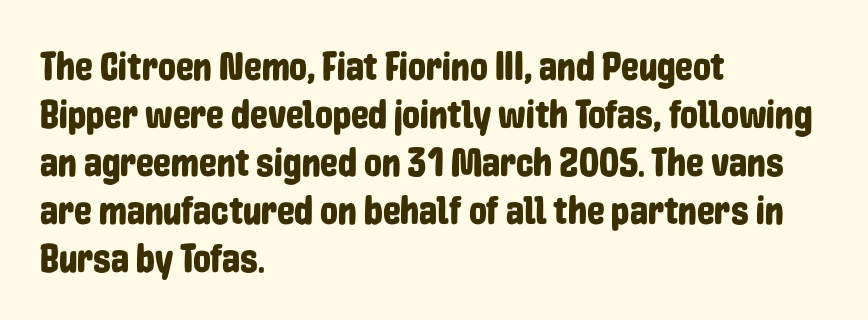
{"serif": "no", "italic": "no", "width": "condensed", "stroke_contrast": "low", "x_height": "medium", "monospaced": "no", "underline": "no", "align": "left", "line_spacing_ratio": 1.2, "letter_spacing": "normal", "letter_spacing_em": 0.0, "glyph_px": 40}
